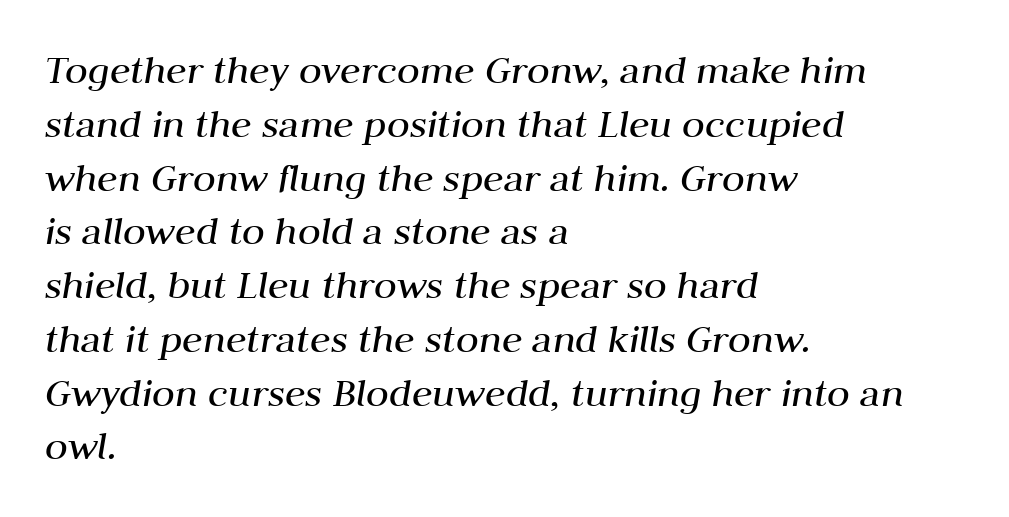
{"italic": "yes", "lean": "right", "slant_degrees": 10, "bold": "no", "weight": "regular", "width": "normal", "stroke_contrast": "medium", "x_height": "medium", "monospaced": "no", "underline": "no", "align": "left", "line_spacing": "normal", "line_spacing_ratio": 1.28, "letter_spacing": "normal", "letter_spacing_em": 0.0, "glyph_px": 42}
